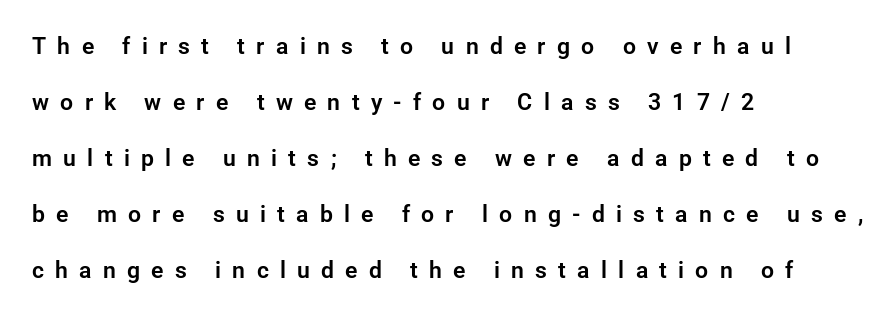
{"italic": "no", "underline": "no", "align": "left", "line_spacing": "loose", "line_spacing_ratio": 2.44, "letter_spacing": "wide", "letter_spacing_em": 0.49, "glyph_px": 23}
